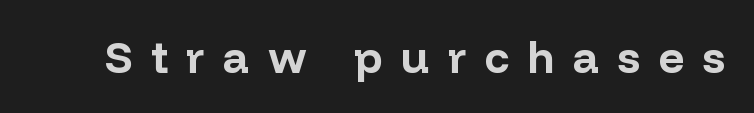
Q: Is the text bold? A: Yes.
Q: Is the text italic (slanted)? A: No, it is upright.
Q: Is the typeface a serif or a sans-serif typeface? A: Sans-serif.
Q: Is the text underlined? A: No.
Q: Is the spacing between letters normal or unusually wide? A: Unusually wide.
Q: Width (condensed, normal, or wide)? A: Normal.
Q: Stroke contrast? A: Low.
Q: x-height? A: Medium.
Q: Monospaced? A: No.
